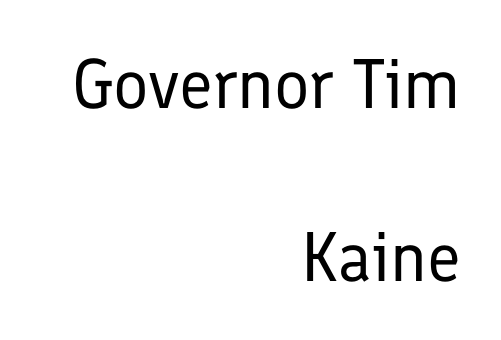
The image shows 70 px regular-weight sans-serif type, upright; set right-aligned, loose line spacing (2.47x), normal letter spacing, not underlined; low stroke contrast and a medium x-height.
